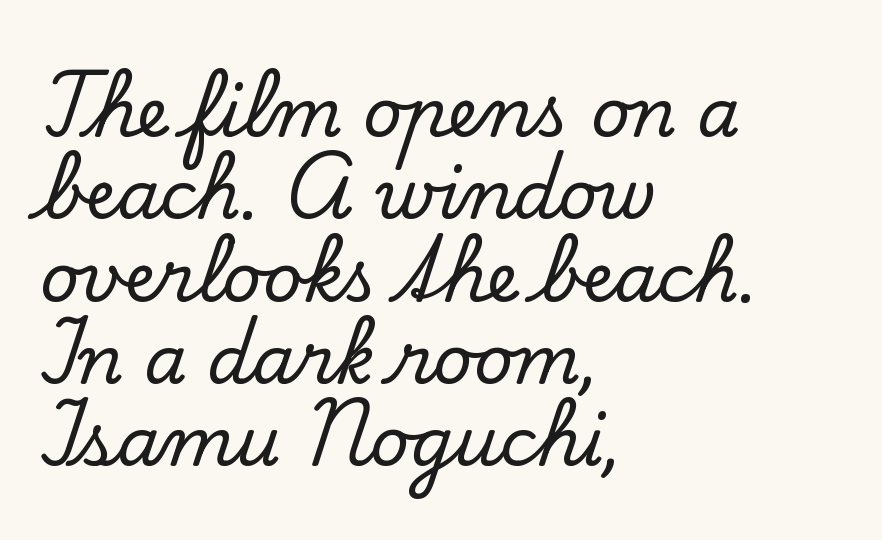
{"serif": "yes", "width": "normal", "stroke_contrast": "low", "x_height": "small", "monospaced": "no", "underline": "no", "align": "left", "line_spacing_ratio": 1.21, "letter_spacing": "normal", "letter_spacing_em": 0.0, "glyph_px": 68}
